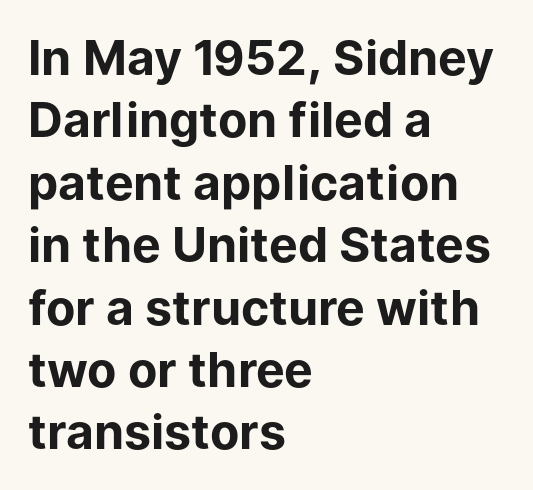
The passage shown is emphatically bold. The letters sit at their default tracking, neither squeezed nor spread. Font category for this specimen: sans-serif. Do the characters align in a grid? No, the font is proportional.
